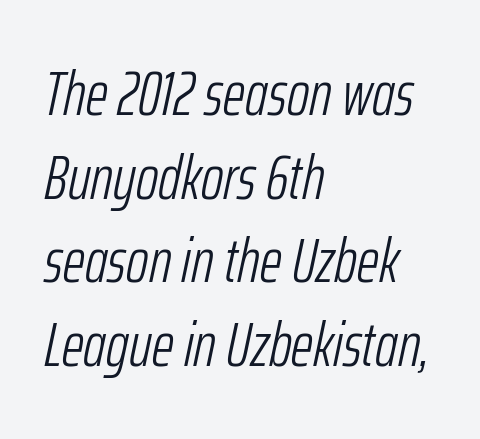
The rendering uses natural spacing where letterforms have individual widths. Is the letter spacing exaggerated? No — it looks like the ordinary default. The lines are quadded left. If you measured baseline to baseline, you'd find a middling distance. The passage shown leans; its letterforms are oblique.
